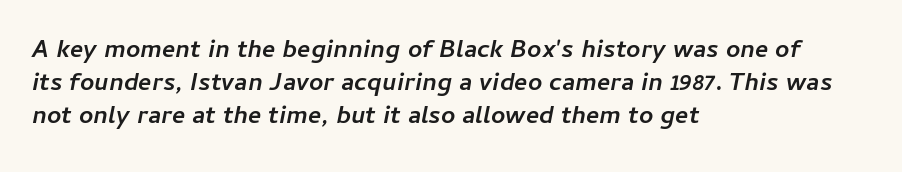
{"italic": "yes", "lean": "right", "slant_degrees": 11, "bold": "yes", "underline": "no", "align": "left", "line_spacing": "normal", "line_spacing_ratio": 1.33, "letter_spacing": "normal", "letter_spacing_em": 0.0, "glyph_px": 25}
